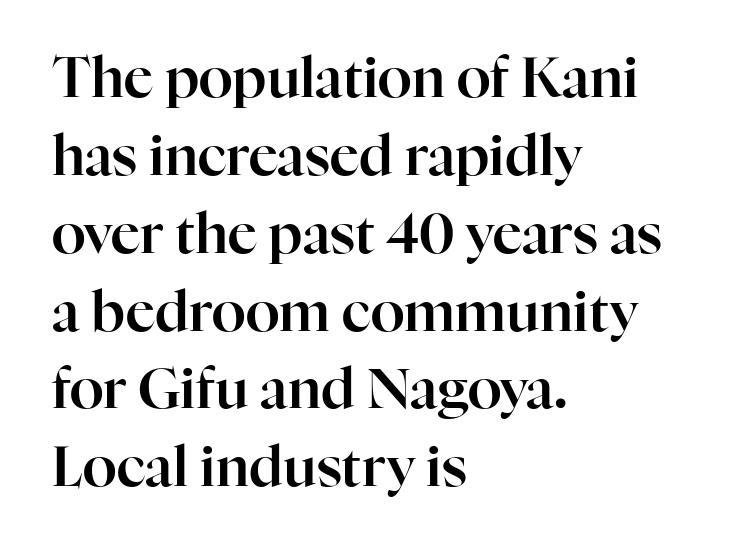
The image shows 56 px serif type, upright; set left-aligned, normal line spacing (1.39x), normal letter spacing, not underlined; high stroke contrast and a medium x-height.
